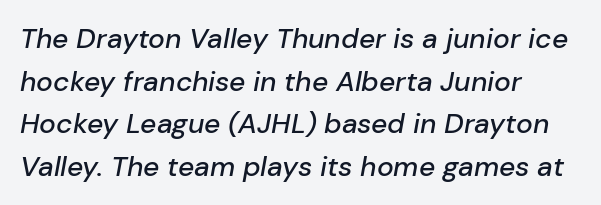
Regular leading. The whole block is typeset with a tilt. Glance below the letters and you will spot only blank space. The lines are quadded left. The rendering uses natural spacing where letterforms have individual widths.
